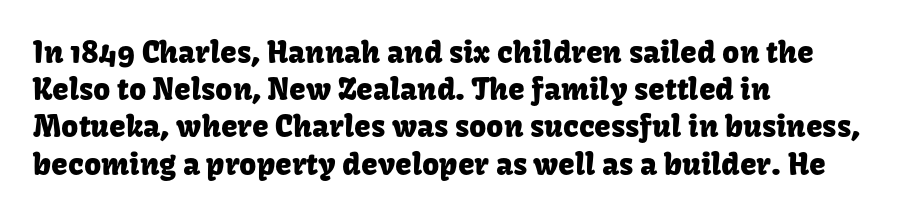
Honestly, the letter spacing is just normal — you wouldn't notice it. Check the space under the baseline: it is left empty. Grotesque or geometric, the face here clearly has no serifs. Note the varied advance widths — an 'i' is clearly narrower than an 'm'. This sample is left-justified, so line endings fall wherever the words run out. Posture: straight, roman, zero tilt.
